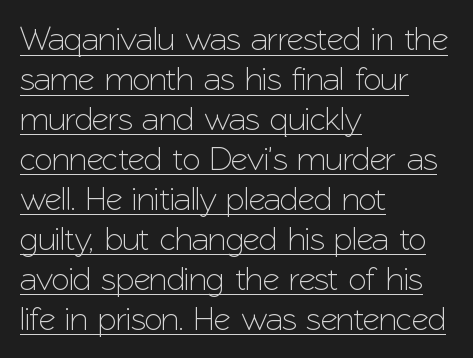
The passage shown is typed in a proportional face where columns would drift. This is underlined copy, the kind a proofreader might mark for attention. Regarding serifs, this sample does without them. A roman cut, with each character standing at attention.
